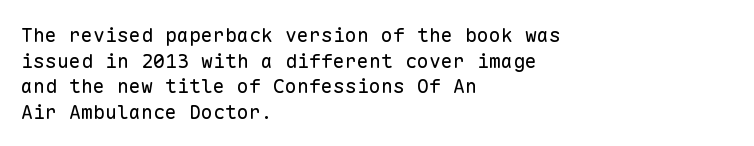
{"italic": "no", "bold": "no", "underline": "no", "align": "left", "line_spacing": "normal", "line_spacing_ratio": 1.28, "letter_spacing": "normal", "letter_spacing_em": 0.0, "glyph_px": 20}
